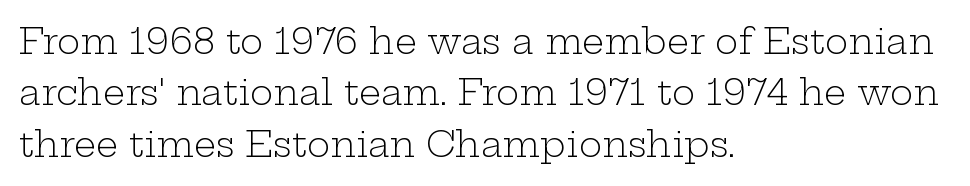
Q: Is the text bold? A: No.
Q: Is the text italic (slanted)? A: No, it is upright.
Q: Is the typeface a serif or a sans-serif typeface? A: Serif.
Q: Is the text underlined? A: No.
Q: How is the paragraph aligned? A: Left-aligned.
Q: Is the spacing between letters normal or unusually wide? A: Normal.
Q: Is the spacing between lines tight, normal or loose? A: Normal.
Q: Width (condensed, normal, or wide)? A: Wide.
Q: Stroke contrast? A: Low.
Q: x-height? A: Medium.
Q: Monospaced? A: No.
